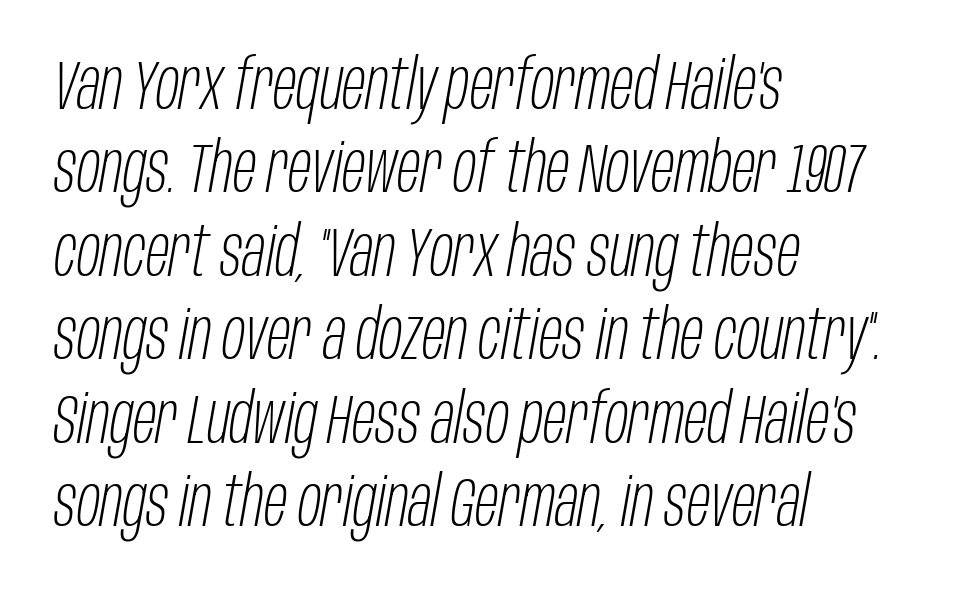
The image shows 69 px light, condensed type, italic (leaning right); set left-aligned, line spacing 1.21x, normal letter spacing, not underlined; low stroke contrast and a large x-height.
